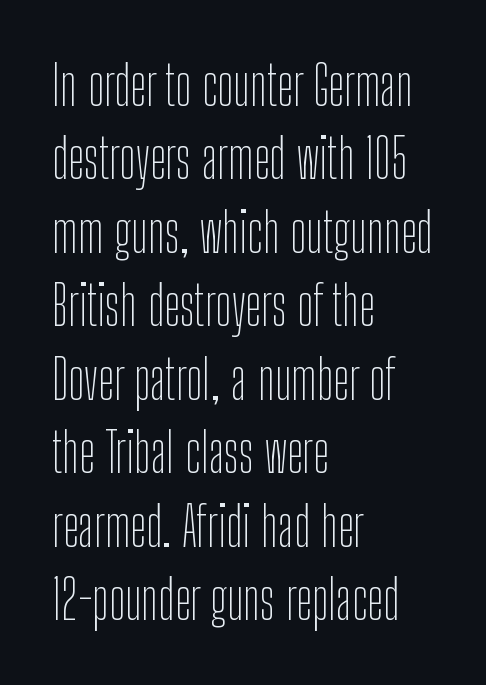
Q: Is the text bold? A: No.
Q: Is the text italic (slanted)? A: No, it is upright.
Q: Is the typeface a serif or a sans-serif typeface? A: Sans-serif.
Q: Is the text underlined? A: No.
Q: How is the paragraph aligned? A: Left-aligned.
Q: Is the spacing between letters normal or unusually wide? A: Normal.
Q: Is the spacing between lines tight, normal or loose? A: Normal.
Q: Width (condensed, normal, or wide)? A: Condensed.
Q: Stroke contrast? A: Low.
Q: x-height? A: Medium.
Q: Monospaced? A: No.
